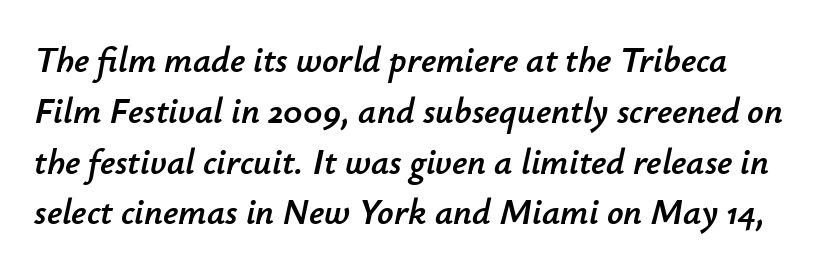
Q: Is the text italic (slanted)? A: Yes, it leans right by about 12 degrees.
Q: Is the text underlined? A: No.
Q: Is the spacing between letters normal or unusually wide? A: Normal.
Q: Is the spacing between lines tight, normal or loose? A: Normal.
Q: Width (condensed, normal, or wide)? A: Normal.
Q: Stroke contrast? A: Low.
Q: x-height? A: Small.
Q: Monospaced? A: No.
